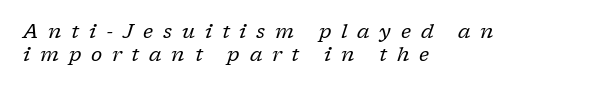
The image shows 20 px text type, italic (leaning right); set left-aligned, tight line spacing (1.14x), unusually wide letter spacing (+0.49 em), not underlined.
